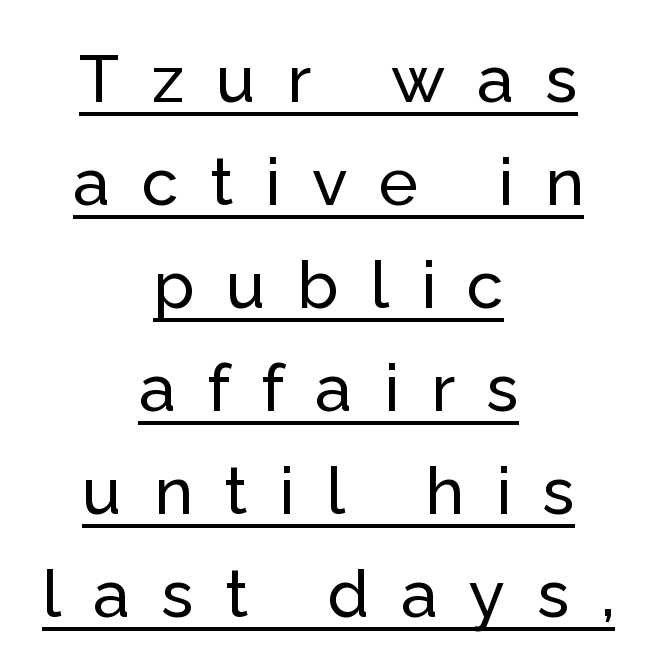
Q: Is the text italic (slanted)? A: No, it is upright.
Q: Is the typeface a serif or a sans-serif typeface? A: Sans-serif.
Q: Is the text underlined? A: Yes.
Q: How is the paragraph aligned? A: Centered.
Q: Is the spacing between letters normal or unusually wide? A: Unusually wide.
Q: Is the spacing between lines tight, normal or loose? A: Normal.
Q: Width (condensed, normal, or wide)? A: Normal.
Q: Stroke contrast? A: Low.
Q: x-height? A: Medium.
Q: Monospaced? A: No.
